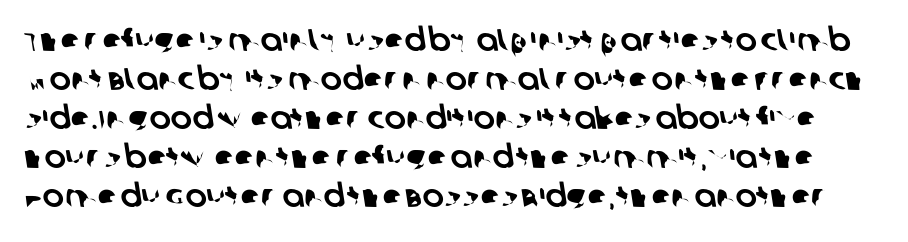
No extra tracking has been applied to these lines. Check under the words: just untouched page. Check where the strokes stop: nothing finishes them off — pure sans. Each letter keeps its own natural width here, so spacing adapts to shape.
